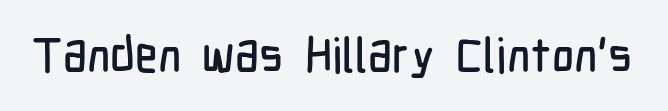
The tracking reads as untouched default to a designer's eye. Decoration check: the copy has no underline. The specimen reads as upright at a glance. The designer went with a sans here, leaving each stem footless. The passage shown is typed in a proportional face where columns would drift.
